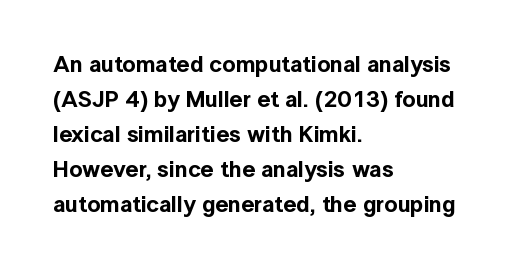
Q: Is the text italic (slanted)? A: No, it is upright.
Q: Is the text underlined? A: No.
Q: How is the paragraph aligned? A: Left-aligned.
Q: Is the spacing between letters normal or unusually wide? A: Normal.
Q: Is the spacing between lines tight, normal or loose? A: Normal.
